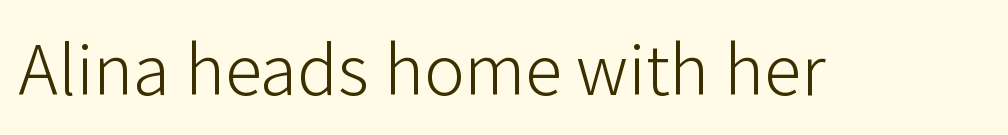
The image shows 75 px light sans-serif type, upright; set normal letter spacing, not underlined; low stroke contrast and a medium x-height.
